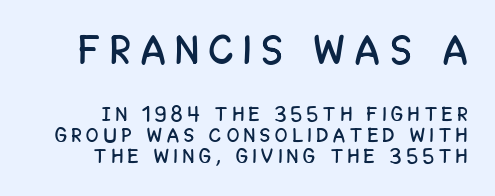
Q: Is the text italic (slanted)? A: No, it is upright.
Q: Is the typeface a serif or a sans-serif typeface? A: Sans-serif.
Q: Is the text underlined? A: No.
Q: How is the paragraph aligned? A: Right-aligned.
Q: Is the spacing between letters normal or unusually wide? A: Unusually wide.
Q: Is the spacing between lines tight, normal or loose? A: Tight.
Q: Which block of text is set in a larger size, the first (top) or the second (bottom)? A: The first (top) one.
Q: Width (condensed, normal, or wide)? A: Condensed.
Q: Stroke contrast? A: Low.
Q: x-height? A: Large.
Q: Monospaced? A: No.
